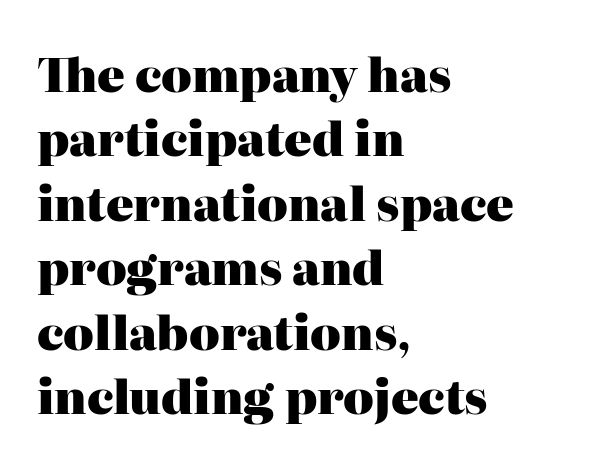
{"serif": "yes", "italic": "no", "bold": "yes", "weight": "heavy", "width": "normal", "stroke_contrast": "high", "x_height": "medium", "monospaced": "no", "underline": "no", "align": "left", "line_spacing": "normal", "line_spacing_ratio": 1.4, "letter_spacing": "normal", "letter_spacing_em": 0.0, "glyph_px": 46}
